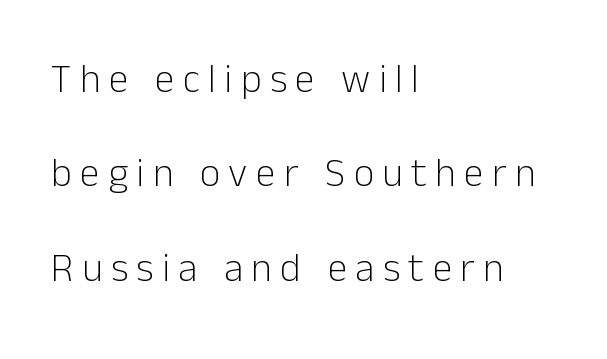
Q: Is the text bold? A: No.
Q: Is the text italic (slanted)? A: No, it is upright.
Q: Is the typeface a serif or a sans-serif typeface? A: Sans-serif.
Q: Is the text underlined? A: No.
Q: How is the paragraph aligned? A: Left-aligned.
Q: Is the spacing between letters normal or unusually wide? A: Unusually wide.
Q: Is the spacing between lines tight, normal or loose? A: Loose.
Q: Width (condensed, normal, or wide)? A: Normal.
Q: Stroke contrast? A: Low.
Q: x-height? A: Medium.
Q: Monospaced? A: No.
